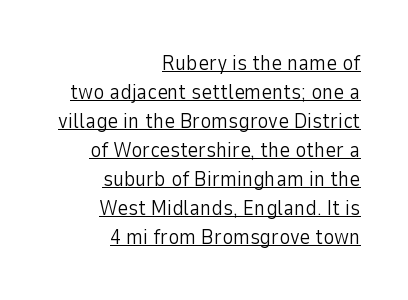
The image shows 21 px text type, upright; set right-aligned, normal line spacing (1.38x), normal letter spacing, underlined.
